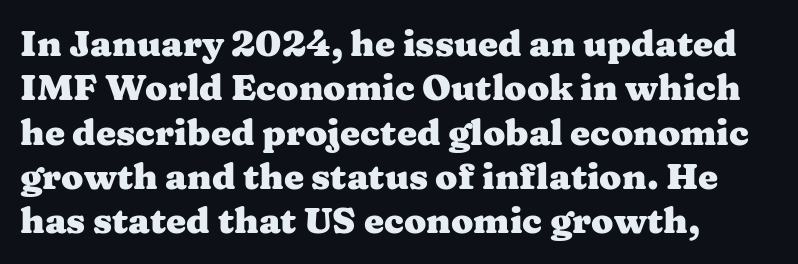
The image shows 36 px heavy, wide serif type, upright; set left-aligned, line spacing 1.23x, normal letter spacing, not underlined; medium stroke contrast and a medium x-height.
